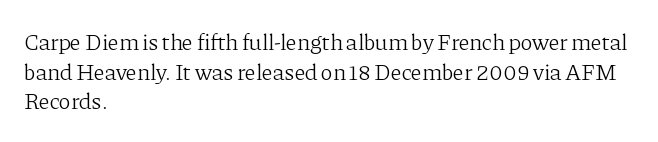
The image shows 23 px text type, upright; set left-aligned, normal line spacing (1.29x), normal letter spacing, not underlined.
